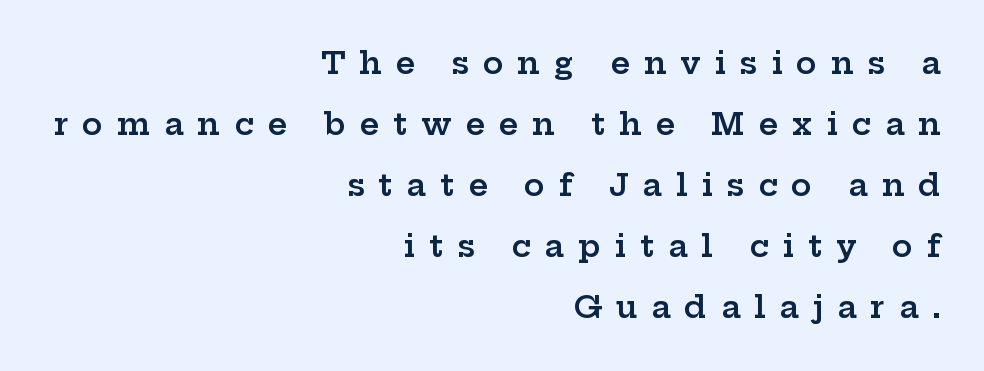
{"serif": "yes", "italic": "no", "bold": "semi", "weight": "semibold", "width": "wide", "stroke_contrast": "low", "x_height": "medium", "monospaced": "no", "underline": "no", "align": "right", "line_spacing": "loose", "line_spacing_ratio": 1.97, "letter_spacing": "wide", "letter_spacing_em": 0.44, "glyph_px": 31}
